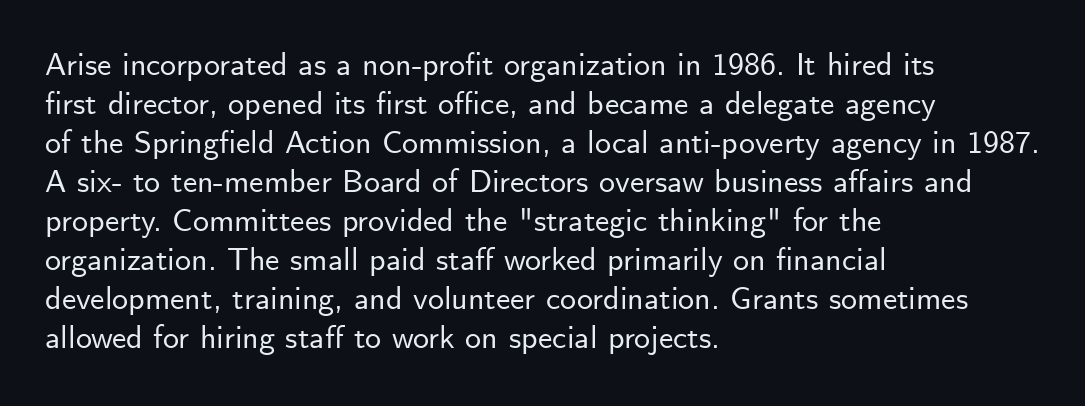
The image shows 32 px sans-serif type, upright; set left-aligned, line spacing 1.22x, normal letter spacing, not underlined; low stroke contrast and a small x-height.
